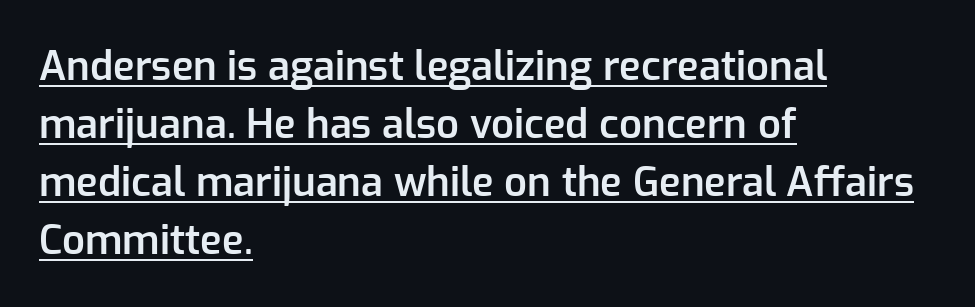
Ascenders rise straight up at ninety degrees. You could not count columns in this text — the font is proportionally spaced. The letterforms sit shoulder to shoulder at normal distance. The font is running at a semibold setting, under full bold. The passage is arranged the way most books set body copy — flush left. The rendered words wear a rule along their underside.
